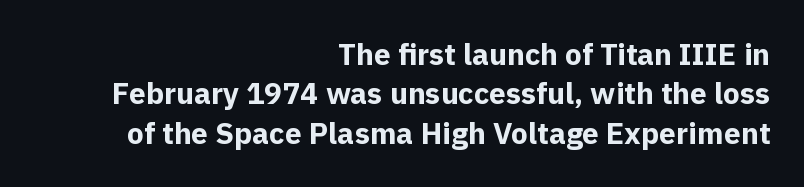
The image shows 30 px bold sans-serif type, upright; set right-aligned, normal line spacing (1.31x), normal letter spacing, not underlined; a medium x-height.
